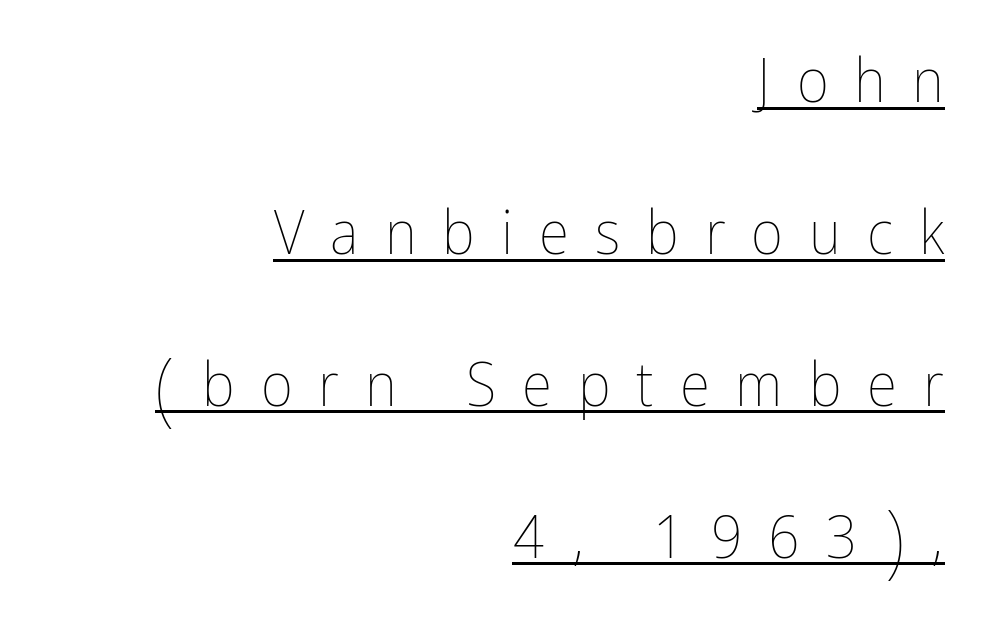
The image shows 62 px thin, condensed type, upright; set right-aligned, loose line spacing (2.45x), unusually wide letter spacing (+0.42 em), underlined; low stroke contrast and a medium x-height.
